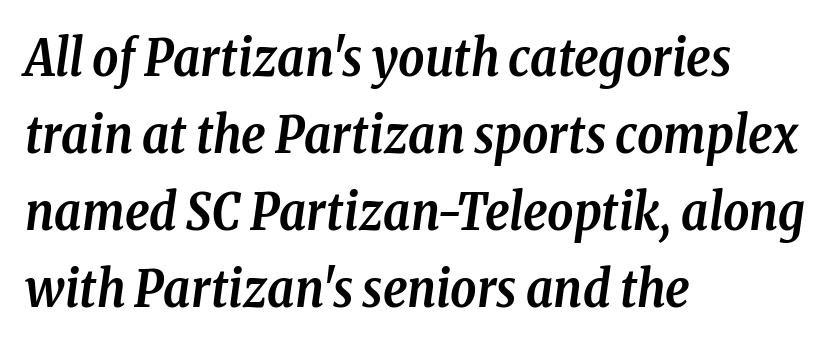
{"serif": "yes", "italic": "yes", "lean": "right", "slant_degrees": 8, "bold": "yes", "weight": "semibold", "width": "condensed", "stroke_contrast": "low", "x_height": "medium", "monospaced": "no", "underline": "no", "align": "left", "line_spacing": "normal", "line_spacing_ratio": 1.51, "letter_spacing": "normal", "letter_spacing_em": 0.0, "glyph_px": 51}
